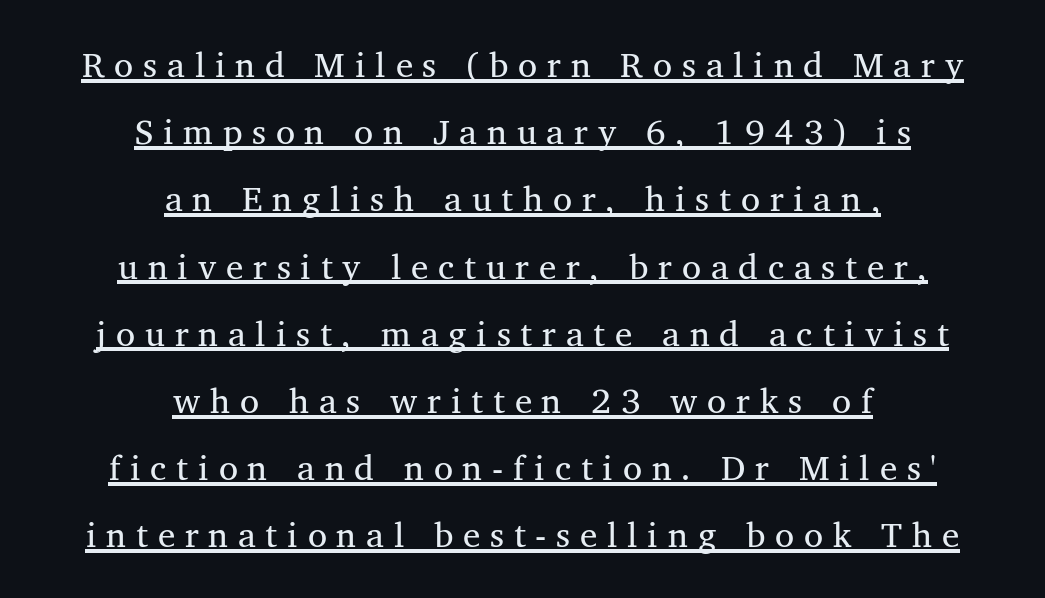
{"serif": "yes", "italic": "no", "bold": "no", "weight": "regular", "width": "normal", "stroke_contrast": "medium", "x_height": "medium", "monospaced": "no", "underline": "yes", "align": "center", "line_spacing": "loose", "line_spacing_ratio": 1.92, "letter_spacing": "wide", "letter_spacing_em": 0.28, "glyph_px": 35}
